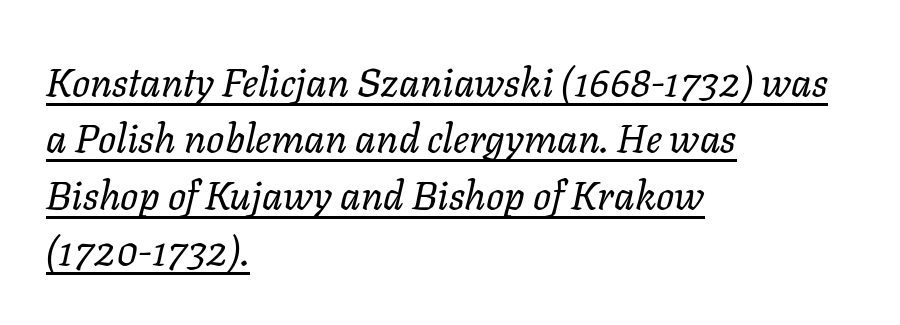
{"italic": "yes", "lean": "right", "slant_degrees": 11, "bold": "no", "weight": "regular", "width": "normal", "stroke_contrast": "low", "x_height": "medium", "monospaced": "no", "underline": "yes", "align": "left", "line_spacing": "normal", "line_spacing_ratio": 1.41, "letter_spacing": "normal", "letter_spacing_em": 0.0, "glyph_px": 40}
